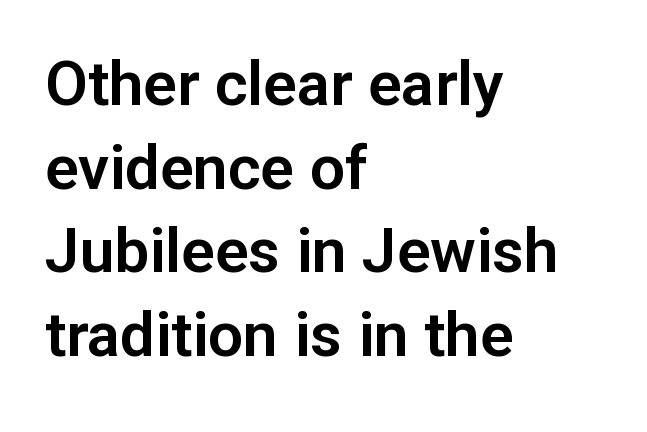
The image shows 62 px sans-serif type, upright; set left-aligned, normal line spacing (1.35x), normal letter spacing, not underlined; low stroke contrast and a medium x-height.
